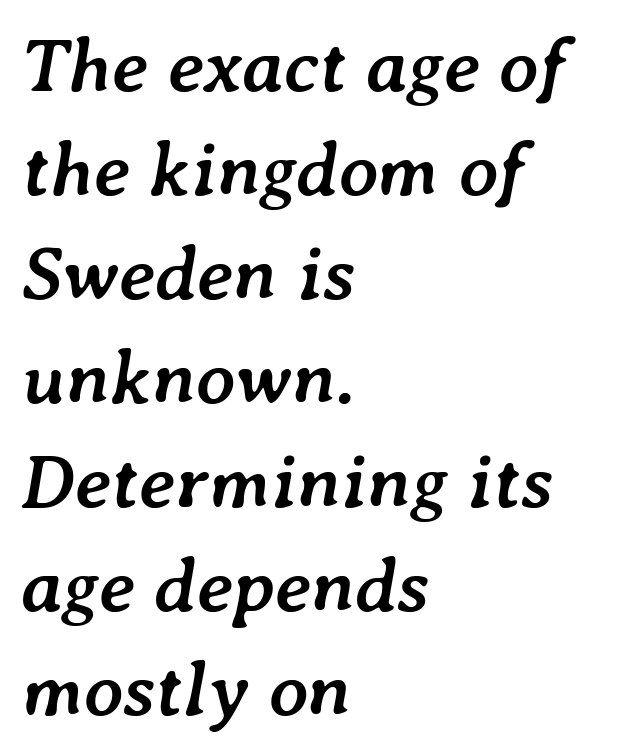
{"italic": "yes", "lean": "right", "slant_degrees": 7, "bold": "yes", "weight": "semibold", "width": "normal", "stroke_contrast": "low", "x_height": "medium", "monospaced": "no", "underline": "no", "align": "left", "line_spacing": "normal", "line_spacing_ratio": 1.35, "letter_spacing": "normal", "letter_spacing_em": 0.0, "glyph_px": 77}
